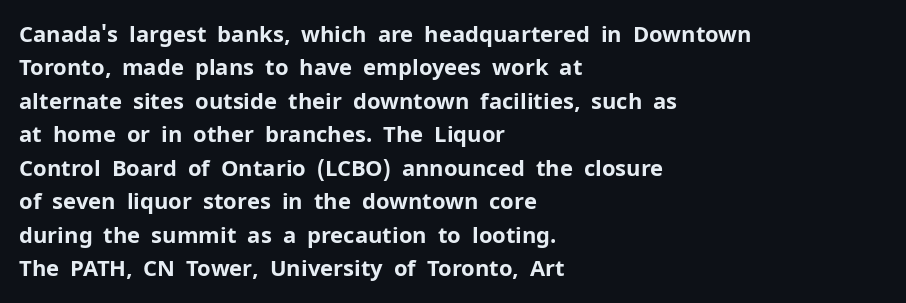
{"italic": "no", "bold": "yes", "underline": "no", "align": "left", "line_spacing": "normal", "line_spacing_ratio": 1.52, "letter_spacing": "normal", "letter_spacing_em": 0.0, "glyph_px": 22}
